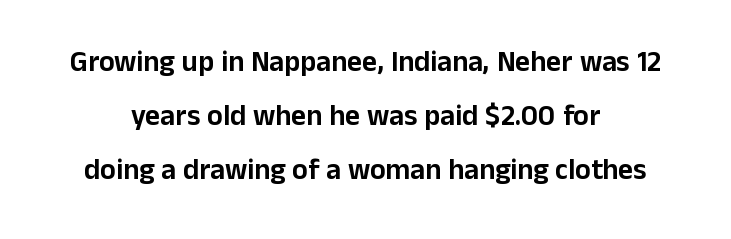
Horizontally, the lines are justified to the midpoint only. Underline: absent. Serif or sans? Sans — the stroke terminals are bare. Looks like regular typesetting: each glyph gets only the width it needs. You could call the tracking neutral — neither tight nor loose.
